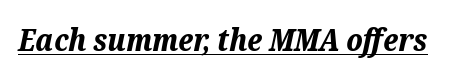
{"italic": "yes", "lean": "right", "slant_degrees": 12, "bold": "yes", "weight": "bold", "width": "normal", "stroke_contrast": "medium", "x_height": "medium", "monospaced": "no", "underline": "yes", "letter_spacing": "normal", "letter_spacing_em": 0.0, "glyph_px": 30}
